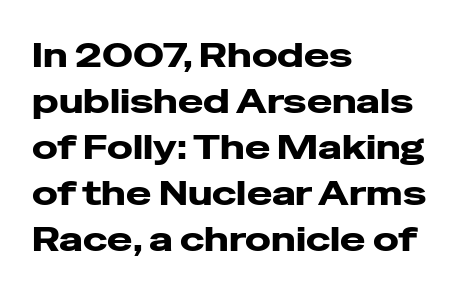
Just letters on the line, the space beneath them empty. The typeface chosen for these lines omits serifs. The rendering uses natural spacing where letterforms have individual widths. The passage shown stacks its lines at a standard gap. You could call the tracking neutral — neither tight nor loose. Every row of glyphs begins at an identical x-position on the left.
